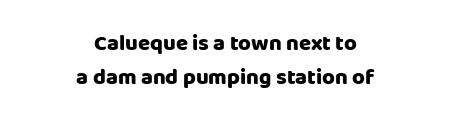
Bare-footed words on every line. Layout note: lines centered. No extra tracking has been applied to these lines. If you drew a line through each stem, it would be perfectly vertical. Successive baselines arrive at the customary interval.
